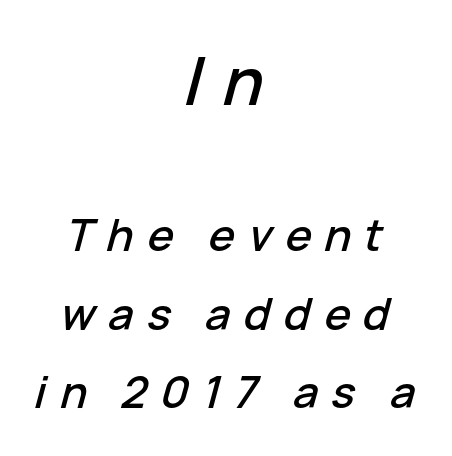
The image shows 66 px text type, italic (leaning right); set centered, line spacing 1.78x, unusually wide letter spacing (+0.3 em), not underlined; the first (top) block is 1.5x larger; low stroke contrast and a medium x-height.
